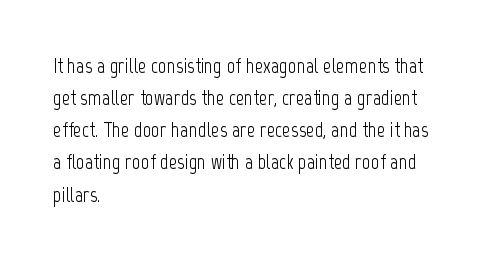
The image shows 21 px text type, upright; set left-aligned, normal line spacing (1.53x), normal letter spacing, not underlined.
